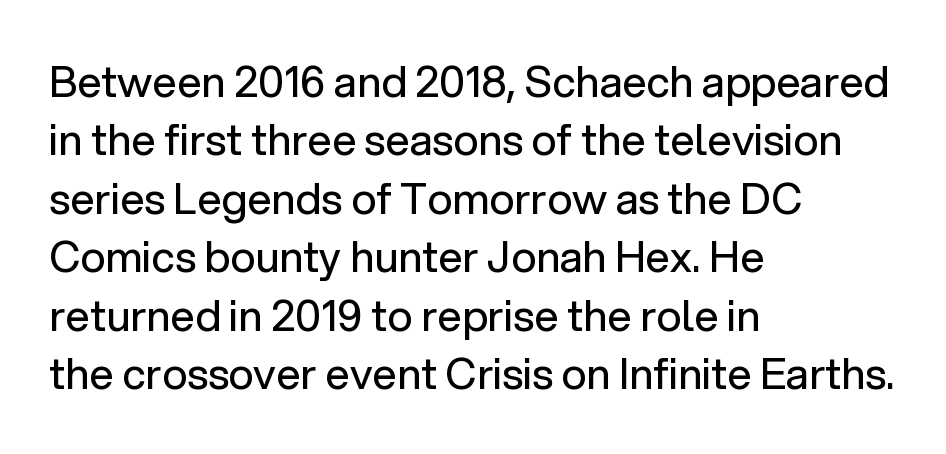
Q: Is the text bold? A: No.
Q: Is the text italic (slanted)? A: No, it is upright.
Q: Is the typeface a serif or a sans-serif typeface? A: Sans-serif.
Q: Is the text underlined? A: No.
Q: How is the paragraph aligned? A: Left-aligned.
Q: Is the spacing between letters normal or unusually wide? A: Normal.
Q: Is the spacing between lines tight, normal or loose? A: Normal.
Q: Width (condensed, normal, or wide)? A: Normal.
Q: Stroke contrast? A: Low.
Q: x-height? A: Medium.
Q: Monospaced? A: No.
